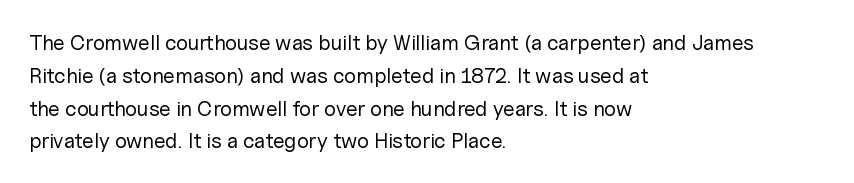
Upright lettering throughout. The rows are spaced the way most documents space them. These lines stack with their left ends in a neat column. The space beneath each line is pristine and unruled. This sample uses plain, unmodified letter spacing. Stem width sits at or under what a default text font uses.
